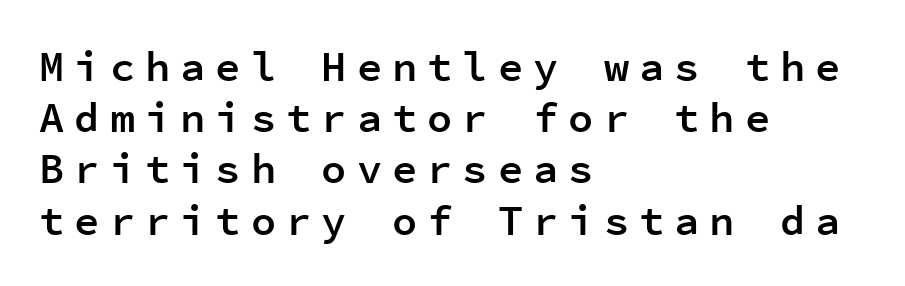
The image shows 42 px semibold sans-serif type, upright, monospaced; set left-aligned, line spacing 1.22x, unusually wide letter spacing (+0.24 em), not underlined; low stroke contrast and a medium x-height.
